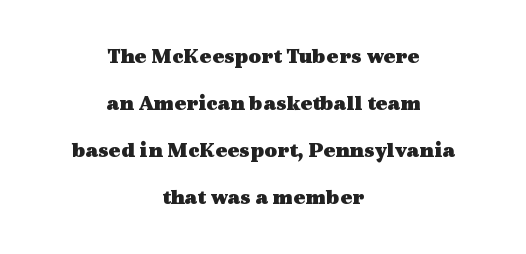
The zone under the glyphs is completely vacant. Compared with typical body copy, the letter spacing here is the same. Summary of vertical rhythm: relaxed, with wide interline spacing. I'd describe the lettering as bold — thick and assertive. In terms of posture, this sample is upright. The text block is weighted toward neither margin, spreading evenly from the middle.
